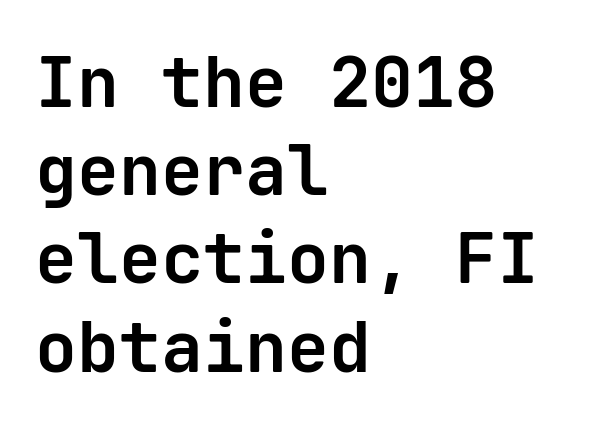
Q: Is the text bold? A: Yes.
Q: Is the text italic (slanted)? A: No, it is upright.
Q: Is the typeface a serif or a sans-serif typeface? A: Sans-serif.
Q: Is the text underlined? A: No.
Q: How is the paragraph aligned? A: Left-aligned.
Q: Is the spacing between letters normal or unusually wide? A: Normal.
Q: Is the spacing between lines tight, normal or loose? A: Normal.
Q: Width (condensed, normal, or wide)? A: Normal.
Q: Stroke contrast? A: Low.
Q: x-height? A: Medium.
Q: Monospaced? A: Yes.
